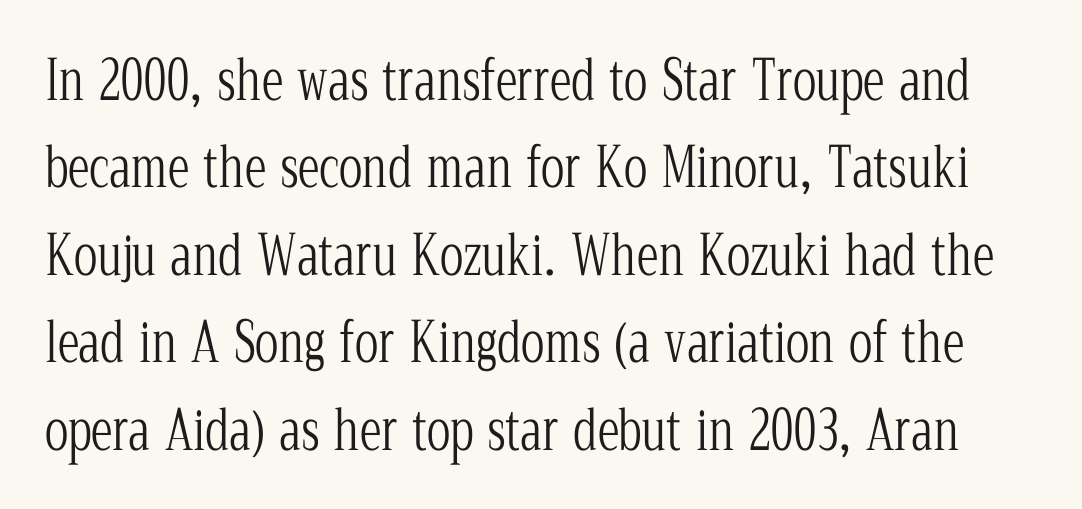
{"serif": "yes", "italic": "no", "bold": "no", "weight": "light", "width": "condensed", "stroke_contrast": "low", "x_height": "medium", "monospaced": "no", "underline": "no", "line_spacing": "normal", "line_spacing_ratio": 1.59, "letter_spacing": "normal", "letter_spacing_em": 0.0, "glyph_px": 55}
